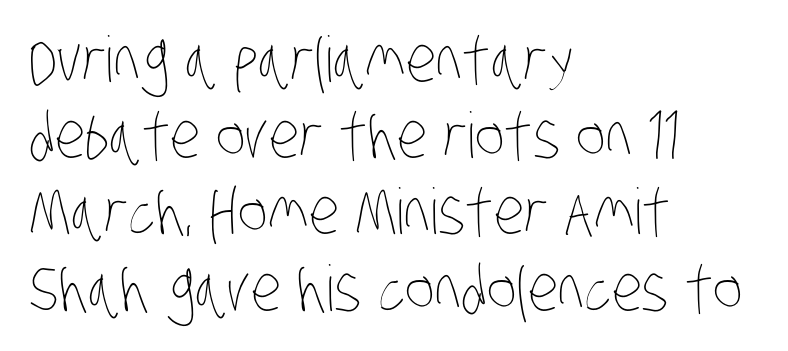
The image shows 63 px thin, condensed type; set left-aligned, line spacing 1.21x, normal letter spacing, not underlined; low stroke contrast and a large x-height.
